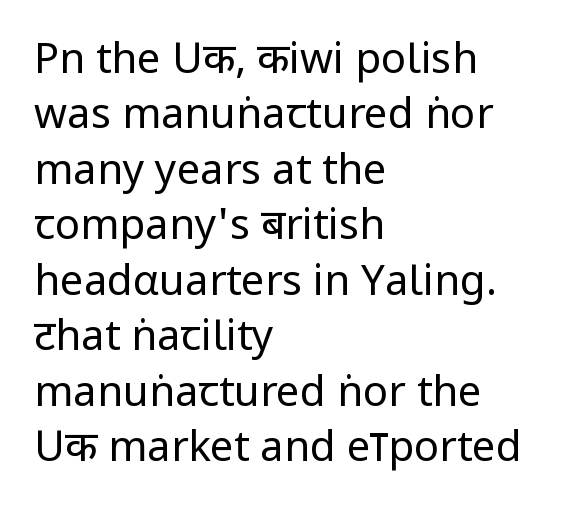
Q: Is the text bold? A: No.
Q: Is the text italic (slanted)? A: No, it is upright.
Q: Is the typeface a serif or a sans-serif typeface? A: Sans-serif.
Q: Is the text underlined? A: No.
Q: How is the paragraph aligned? A: Left-aligned.
Q: Is the spacing between letters normal or unusually wide? A: Normal.
Q: Is the spacing between lines tight, normal or loose? A: Normal.
Q: Width (condensed, normal, or wide)? A: Condensed.
Q: Stroke contrast? A: Low.
Q: x-height? A: Large.
Q: Monospaced? A: No.
